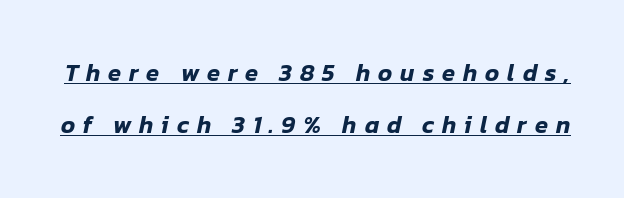
The rendered words wear a rule along their underside. Yep, that's italic — everything's leaning. Reading down the column, the eye jumps a long way to each next line. The horizontal fit of the characters is loose and conspicuously gappy.
